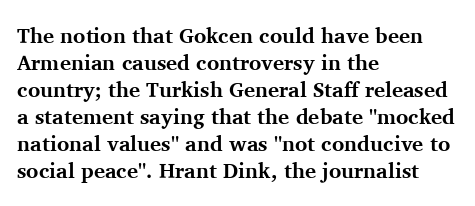
The image shows 21 px bold type, upright; set left-aligned, normal line spacing (1.29x), normal letter spacing, not underlined.
